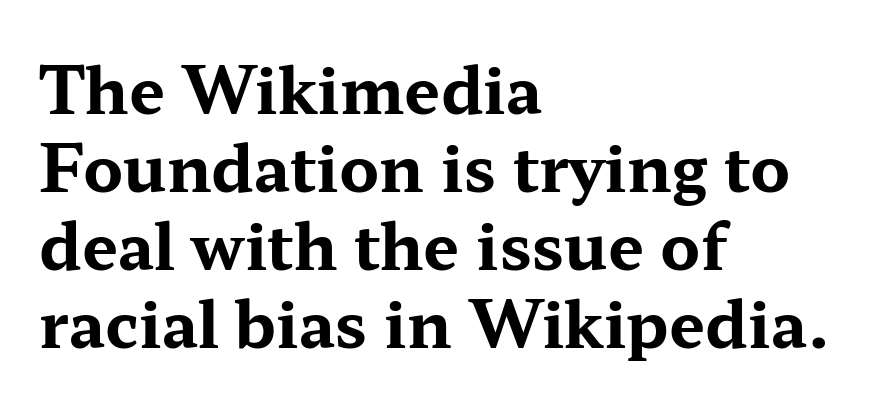
{"serif": "yes", "italic": "no", "bold": "yes", "weight": "bold", "width": "wide", "stroke_contrast": "medium", "x_height": "medium", "monospaced": "no", "underline": "no", "align": "left", "line_spacing_ratio": 1.22, "letter_spacing": "normal", "letter_spacing_em": 0.0, "glyph_px": 64}
